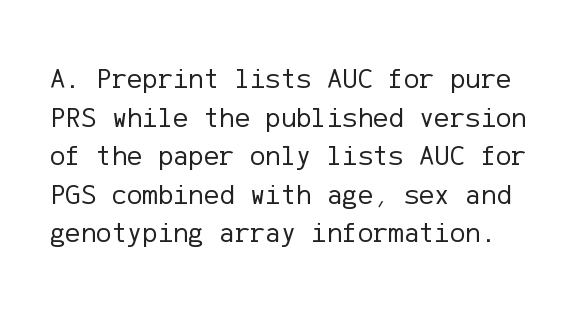
Q: Is the text bold? A: No.
Q: Is the text italic (slanted)? A: No, it is upright.
Q: Is the typeface a serif or a sans-serif typeface? A: Sans-serif.
Q: Is the text underlined? A: No.
Q: Is the spacing between letters normal or unusually wide? A: Normal.
Q: Is the spacing between lines tight, normal or loose? A: Normal.
Q: Width (condensed, normal, or wide)? A: Normal.
Q: Stroke contrast? A: Low.
Q: x-height? A: Medium.
